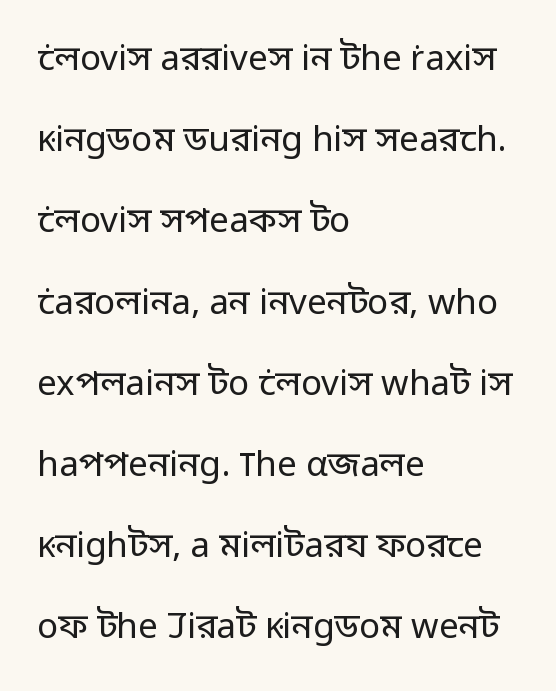
The image shows 35 px regular-weight sans-serif type, upright; set left-aligned, loose line spacing (2.32x), normal letter spacing, not underlined; low stroke contrast and a medium x-height.
